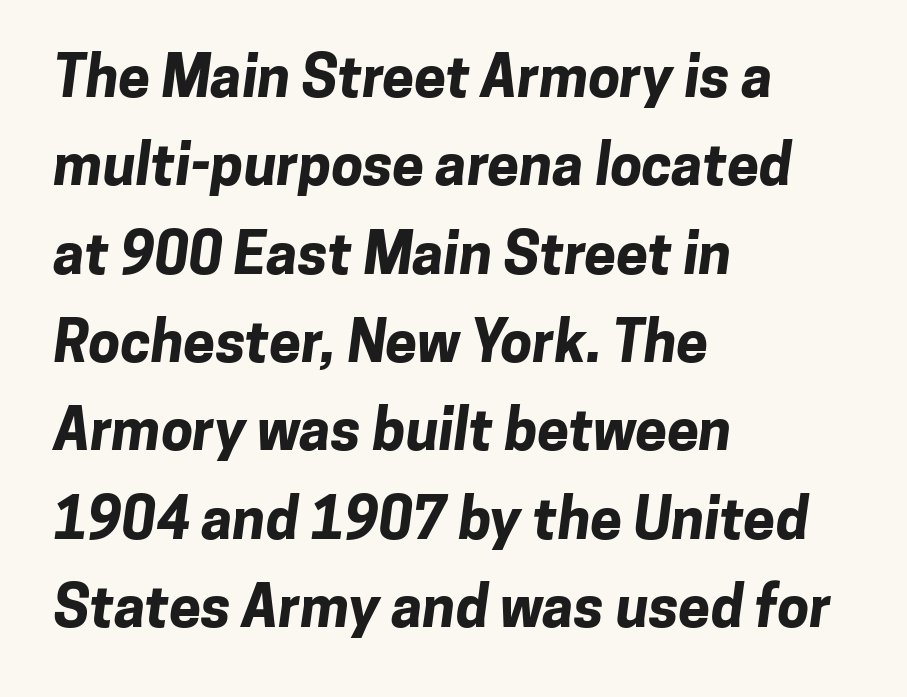
Q: Is the text bold? A: Yes.
Q: Is the typeface a serif or a sans-serif typeface? A: Sans-serif.
Q: Is the text underlined? A: No.
Q: How is the paragraph aligned? A: Left-aligned.
Q: Is the spacing between letters normal or unusually wide? A: Normal.
Q: Is the spacing between lines tight, normal or loose? A: Normal.
Q: Width (condensed, normal, or wide)? A: Normal.
Q: Stroke contrast? A: Low.
Q: x-height? A: Medium.
Q: Monospaced? A: No.
